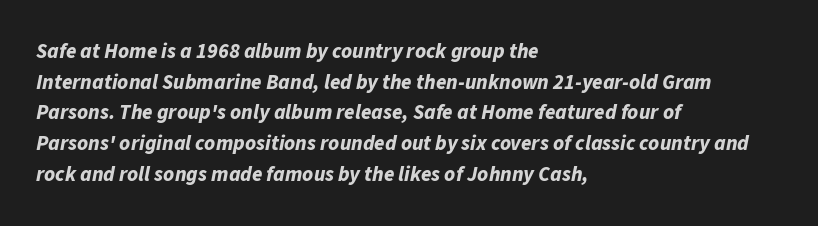
Where is the straight margin? On the left. Compared with typical paragraphs, the rows here are spaced about the same. The zone under the glyphs is completely vacant. Tall strokes in this sample are angled rather than plumb.
